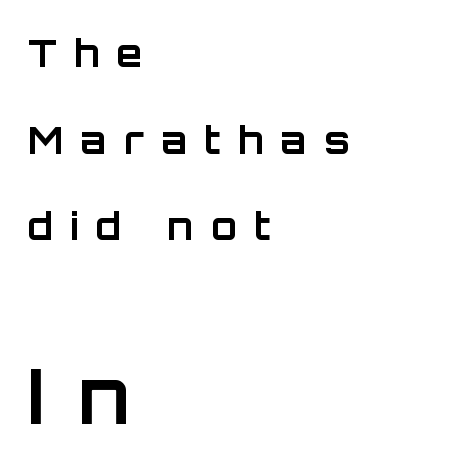
The image shows 75 px bold sans-serif type, upright; set left-aligned, loose line spacing (2.28x), unusually wide letter spacing (+0.45 em), not underlined; the second (bottom) block is 1.97x larger; low stroke contrast and a large x-height.
